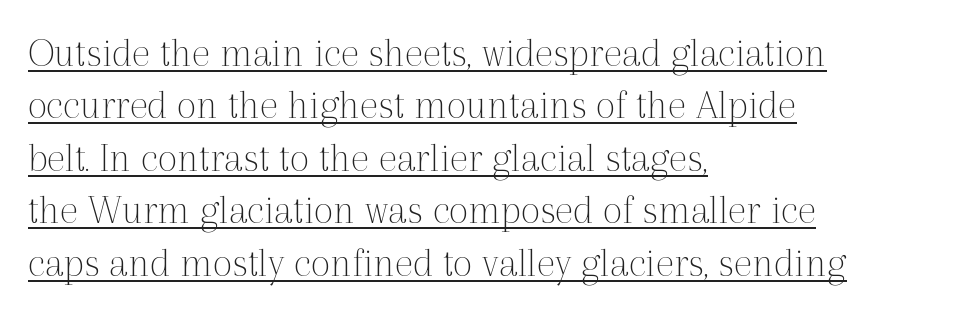
The weight would be labelled regular, book, light, or lighter still. Classification — serif. The face used here is rendered with its standard letterfit. Think of a printed novel: that variable character pitch is what you see here. The paragraph shown leans on its left margin. Is there an underline? Yes — a line sits under the letters.
